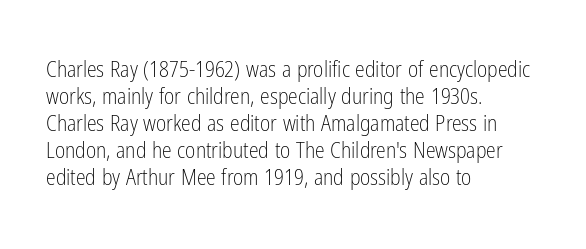
Beneath every word, the page is bare. The lettering holds an erect, upright posture throughout. Caption: face not bold, strokes unweighted. The gaps between neighbouring characters are ordinary and unremarkable.
